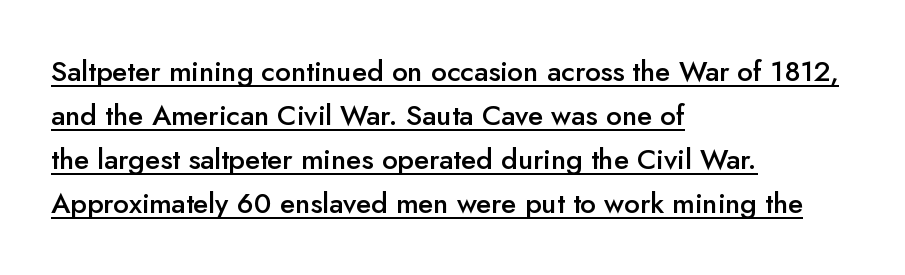
{"serif": "no", "italic": "no", "bold": "semi", "weight": "semibold", "width": "normal", "stroke_contrast": "low", "x_height": "small", "monospaced": "no", "underline": "yes", "align": "left", "line_spacing": "normal", "line_spacing_ratio": 1.57, "letter_spacing": "normal", "letter_spacing_em": 0.0, "glyph_px": 28}
